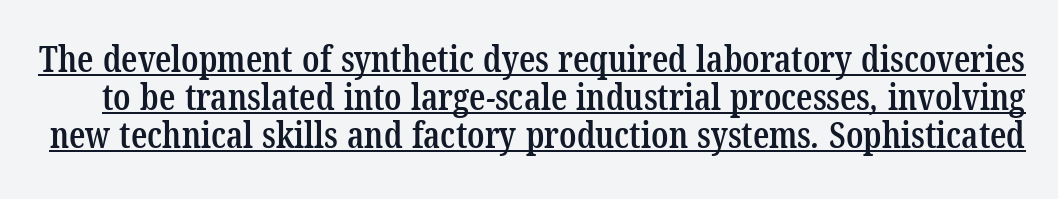
The image shows 36 px semibold, condensed serif type; set tight line spacing (1.05x), normal letter spacing, underlined; low stroke contrast and a medium x-height.
